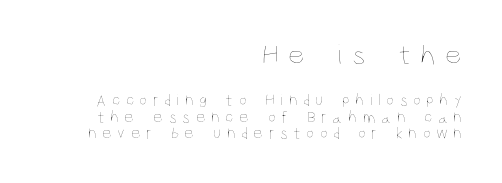
Proportional: the letters do not fall into vertical columns. The lines are packed closely together with very little leading. The face used here is rendered with a markedly widened letterfit. Vertical stems look standard width or narrower in stroke. No italicization has been applied; the sample stays upright. The passage is arranged like a letterhead date or caption credit — flush right.
